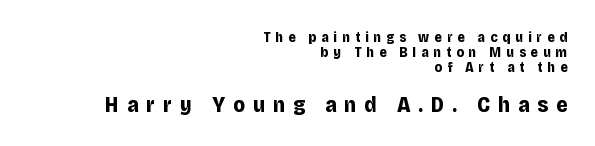
Q: Is the text bold? A: Yes.
Q: Is the text italic (slanted)? A: No, it is upright.
Q: Is the text underlined? A: No.
Q: How is the paragraph aligned? A: Right-aligned.
Q: Is the spacing between letters normal or unusually wide? A: Unusually wide.
Q: Is the spacing between lines tight, normal or loose? A: Tight.
Q: Which block of text is set in a larger size, the first (top) or the second (bottom)? A: The second (bottom) one.
